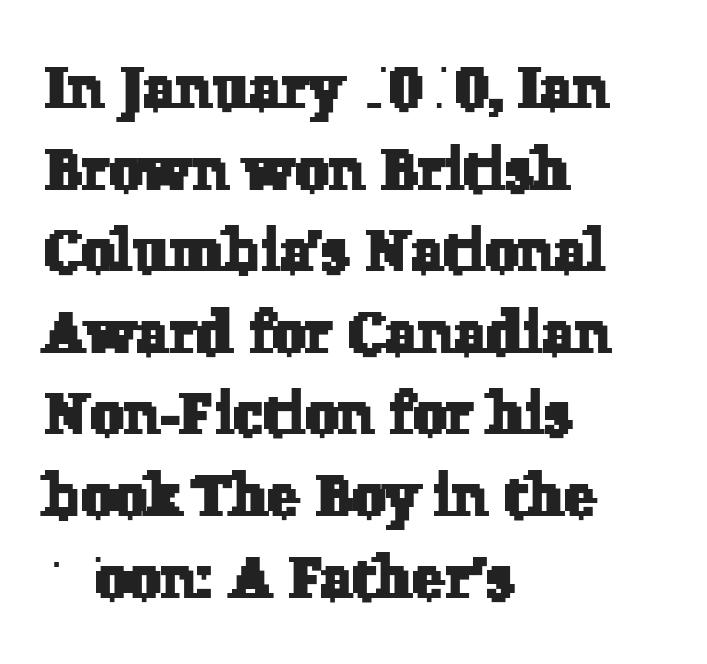
The image shows 60 px serif type; set left-aligned, normal line spacing (1.36x), normal letter spacing, not underlined; low stroke contrast and a medium x-height.
